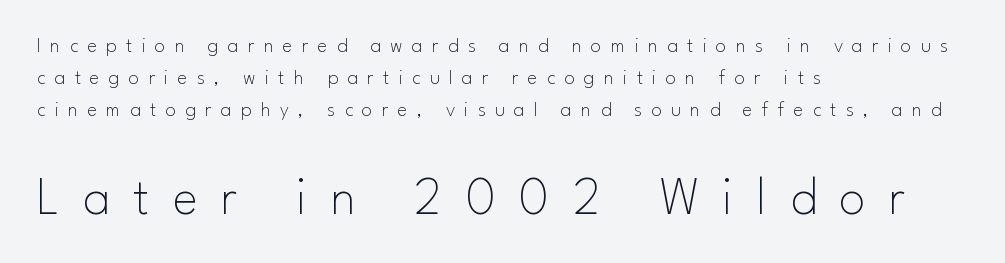
Q: Is the text bold? A: No.
Q: Is the text italic (slanted)? A: No, it is upright.
Q: Is the typeface a serif or a sans-serif typeface? A: Sans-serif.
Q: Is the text underlined? A: No.
Q: How is the paragraph aligned? A: Left-aligned.
Q: Is the spacing between letters normal or unusually wide? A: Unusually wide.
Q: Is the spacing between lines tight, normal or loose? A: Normal.
Q: Which block of text is set in a larger size, the first (top) or the second (bottom)? A: The second (bottom) one.
Q: Width (condensed, normal, or wide)? A: Normal.
Q: Stroke contrast? A: Low.
Q: x-height? A: Small.
Q: Monospaced? A: No.
